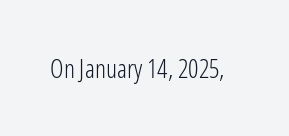
{"italic": "no", "bold": "no", "underline": "no", "letter_spacing": "normal", "letter_spacing_em": 0.0, "glyph_px": 26}
